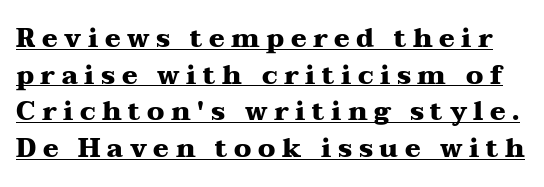
{"italic": "no", "bold": "yes", "underline": "yes", "line_spacing": "normal", "line_spacing_ratio": 1.41, "letter_spacing": "wide", "letter_spacing_em": 0.25, "glyph_px": 26}
